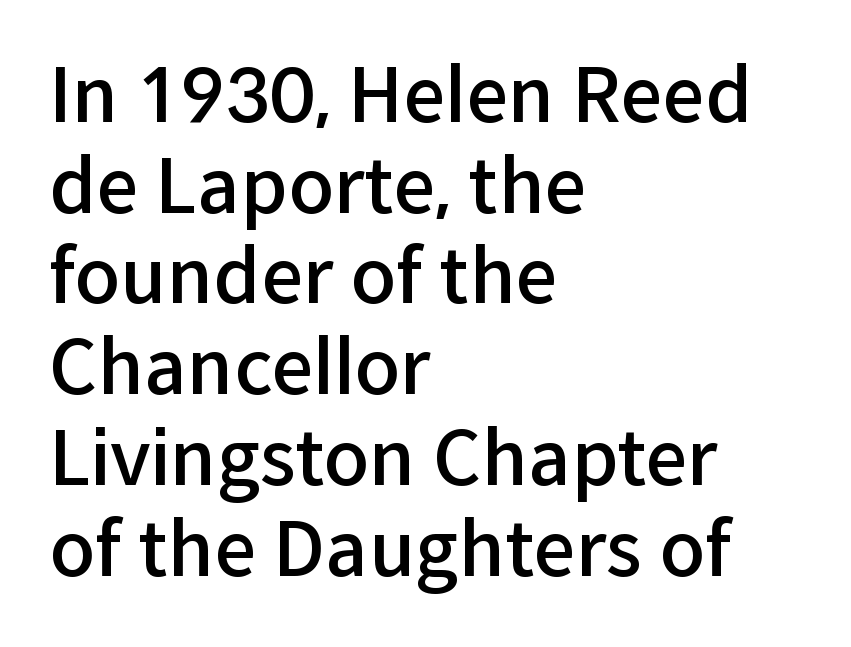
In terms of letterspacing, this is plain default setting. Is the type bold? Partly — it's a semibold, heavier than regular but not fully bold. This sample has the flowing, uneven cadence of proportional lettering. Ascenders rise straight up at ninety degrees.
